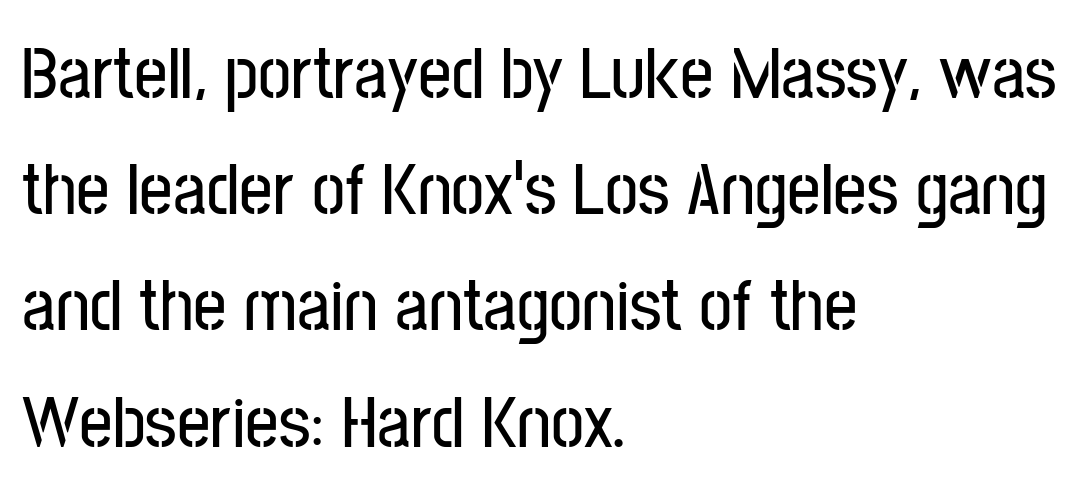
The strip under each line holds only bare page. Teacher's note: observe the even left margin — that is flush-left alignment. Between one letter and the next there's only the usual sliver of space. Looks like regular typesetting: each glyph gets only the width it needs. Nothing sits at the stroke ends, so this counts as sans-serif.
